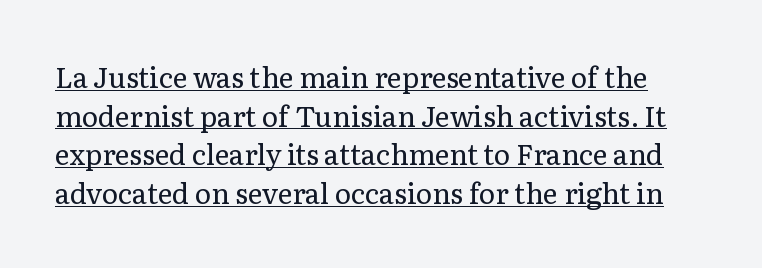
Q: Is the text bold? A: No.
Q: Is the text italic (slanted)? A: No, it is upright.
Q: Is the typeface a serif or a sans-serif typeface? A: Serif.
Q: Is the text underlined? A: Yes.
Q: Is the spacing between letters normal or unusually wide? A: Normal.
Q: Is the spacing between lines tight, normal or loose? A: Normal.
Q: Width (condensed, normal, or wide)? A: Normal.
Q: Stroke contrast? A: Low.
Q: x-height? A: Medium.
Q: Monospaced? A: No.
